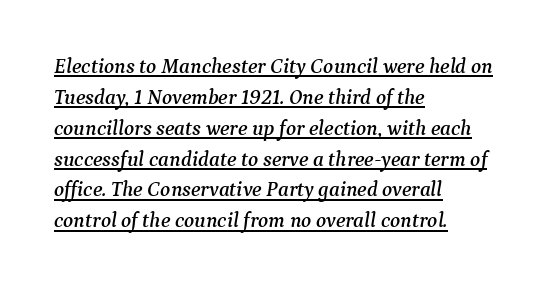
The image shows 21 px text type, italic (leaning right); set left-aligned, normal line spacing (1.47x), normal letter spacing, underlined.
